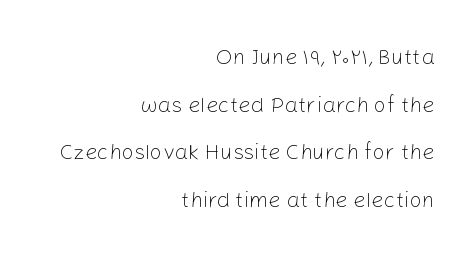
{"italic": "no", "bold": "no", "underline": "no", "align": "right", "line_spacing": "loose", "line_spacing_ratio": 2.17, "letter_spacing": "normal", "letter_spacing_em": 0.0, "glyph_px": 22}
